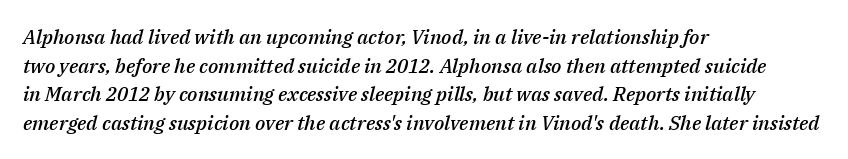
{"italic": "yes", "lean": "right", "slant_degrees": 14, "bold": "semi", "underline": "no", "align": "left", "line_spacing": "normal", "line_spacing_ratio": 1.43, "letter_spacing": "normal", "letter_spacing_em": 0.0, "glyph_px": 20}
